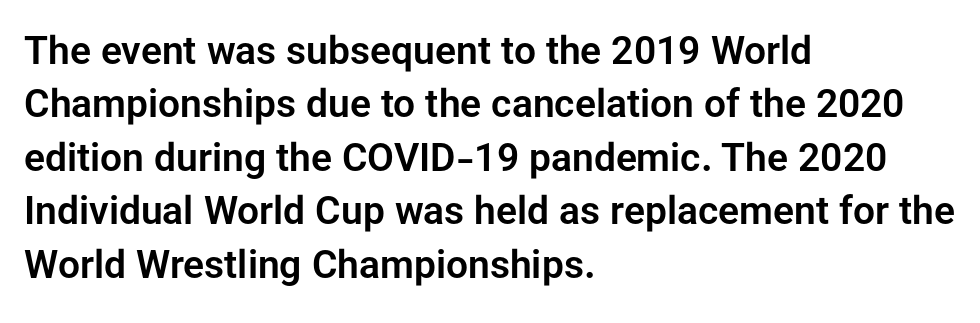
The image shows 39 px sans-serif type, upright; set left-aligned, normal line spacing (1.37x), normal letter spacing, not underlined; low stroke contrast and a medium x-height.
